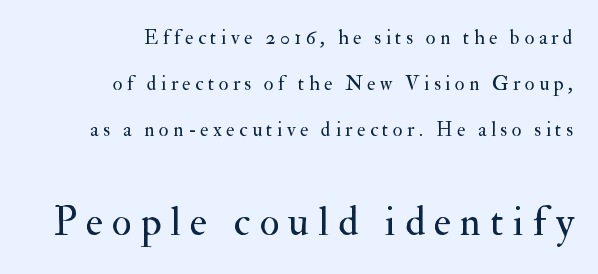
The image shows 41 px regular-weight serif type, upright; set right-aligned, loose line spacing (2.31x), unusually wide letter spacing (+0.22 em), not underlined; the second (bottom) block is 2.05x larger; medium stroke contrast and a small x-height.
